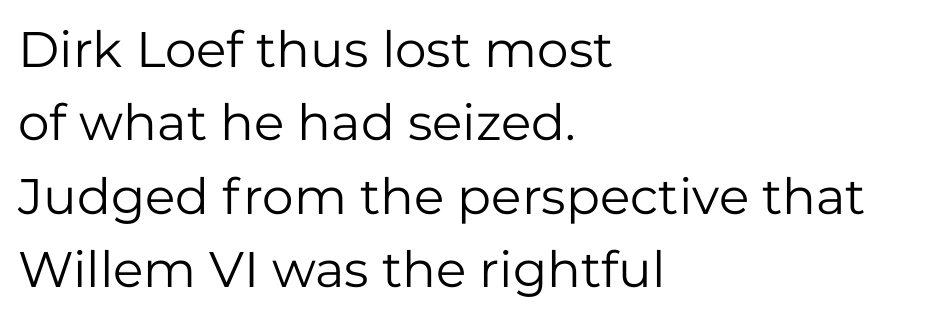
Q: Is the text bold? A: No.
Q: Is the text italic (slanted)? A: No, it is upright.
Q: Is the typeface a serif or a sans-serif typeface? A: Sans-serif.
Q: Is the text underlined? A: No.
Q: How is the paragraph aligned? A: Left-aligned.
Q: Is the spacing between letters normal or unusually wide? A: Normal.
Q: Is the spacing between lines tight, normal or loose? A: Normal.
Q: Width (condensed, normal, or wide)? A: Normal.
Q: Stroke contrast? A: Low.
Q: x-height? A: Medium.
Q: Monospaced? A: No.
